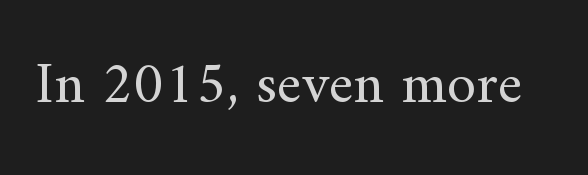
{"serif": "yes", "italic": "no", "bold": "no", "weight": "regular", "width": "normal", "stroke_contrast": "medium", "x_height": "small", "monospaced": "no", "underline": "no", "letter_spacing": "normal", "letter_spacing_em": 0.0, "glyph_px": 59}
